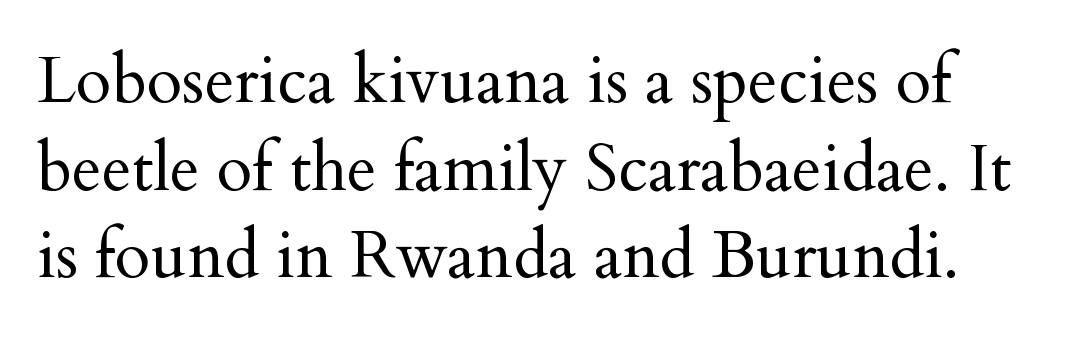
Old-style or modern, the face here clearly has serifs. The face used here is rendered with its standard letterfit. Heaviness? Minimal to ordinary, like unemphasized prose. The vertical gap from one line to the next is medium.
